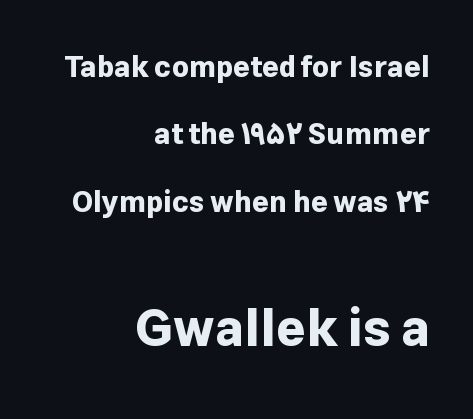
Examine the stroke ends and you'll find no serifs. Students, this is bold: see how much ink each stroke carries. Here the glyphs are tracked normally, forming tight word shapes. This layout puts the modest block above and the oversized block below. The paragraph has a hard right edge and a soft left edge.
